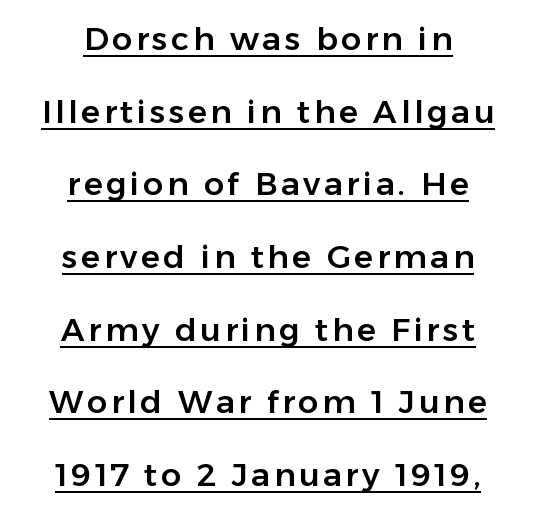
It's the straight-up-and-down kind of type. Proportional: the letters do not fall into vertical columns. You can see a thin bar hugging the bottom of the glyphs. A sans-serif font was chosen for this passage. Where is the straight margin? There isn't one; the lines are centered. What's the leading like? Stretched, with rows far apart.
